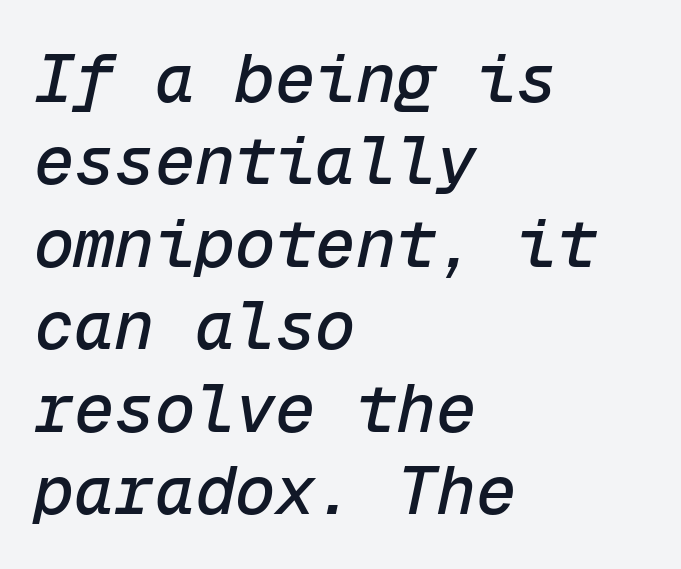
The image shows 67 px text type, italic (leaning right), monospaced; set left-aligned, line spacing 1.23x, normal letter spacing, not underlined; low stroke contrast and a medium x-height.
